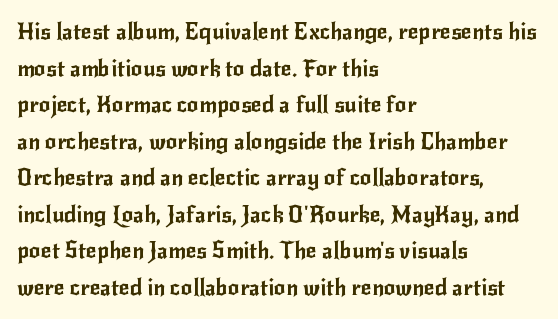
The image shows 23 px text type, upright; set left-aligned, normal line spacing (1.59x), normal letter spacing, not underlined.
